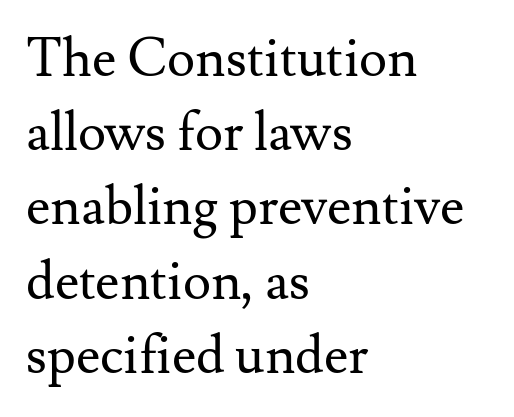
Q: Is the text bold? A: No.
Q: Is the text italic (slanted)? A: No, it is upright.
Q: Is the typeface a serif or a sans-serif typeface? A: Serif.
Q: Is the text underlined? A: No.
Q: How is the paragraph aligned? A: Left-aligned.
Q: Is the spacing between letters normal or unusually wide? A: Normal.
Q: Is the spacing between lines tight, normal or loose? A: Normal.
Q: Width (condensed, normal, or wide)? A: Normal.
Q: Stroke contrast? A: Medium.
Q: x-height? A: Small.
Q: Monospaced? A: No.
